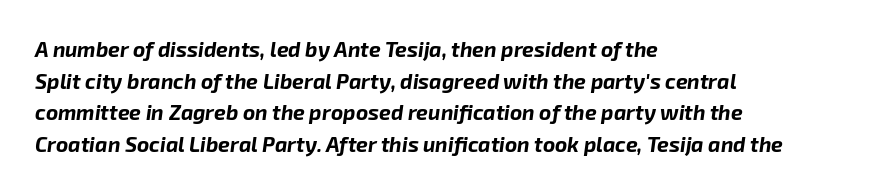
{"italic": "yes", "lean": "right", "slant_degrees": 8, "bold": "yes", "underline": "no", "align": "left", "line_spacing": "normal", "line_spacing_ratio": 1.51, "letter_spacing": "normal", "letter_spacing_em": 0.0, "glyph_px": 21}
